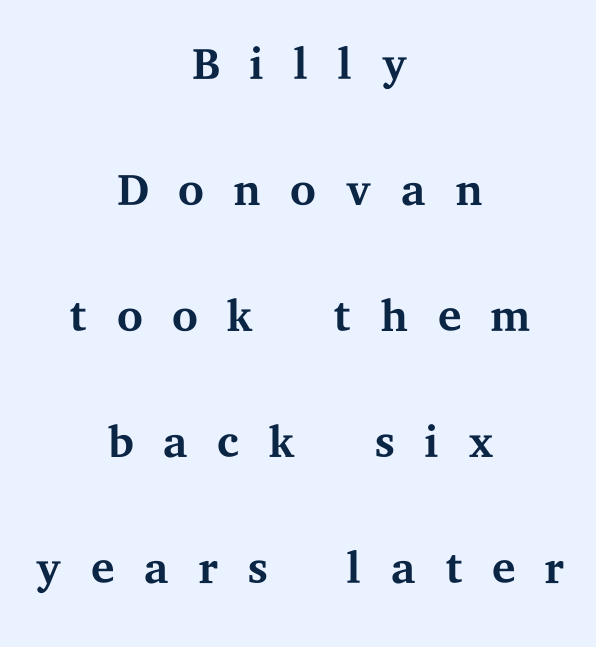
The image shows 67 px regular-weight, wide serif type, upright; set centered, line spacing 1.88x, unusually wide letter spacing (+0.41 em), not underlined; medium stroke contrast and a medium x-height.
